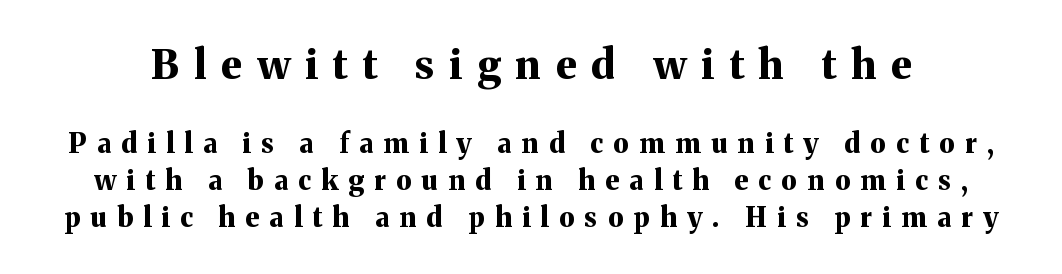
{"serif": "yes", "italic": "no", "bold": "yes", "weight": "bold", "width": "normal", "stroke_contrast": "medium", "x_height": "medium", "monospaced": "no", "underline": "no", "line_spacing": "normal", "line_spacing_ratio": 1.37, "letter_spacing": "wide", "letter_spacing_em": 0.38, "larger_block": "first", "size_ratio": 1.48, "glyph_px": 40}
